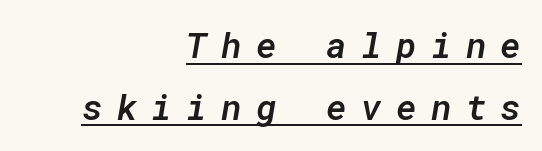
Q: Is the text bold? A: Semi-bold.
Q: Is the text italic (slanted)? A: Yes, it leans right by about 10 degrees.
Q: Is the text underlined? A: Yes.
Q: How is the paragraph aligned? A: Right-aligned.
Q: Is the spacing between letters normal or unusually wide? A: Unusually wide.
Q: Width (condensed, normal, or wide)? A: Normal.
Q: Stroke contrast? A: Low.
Q: x-height? A: Medium.
Q: Monospaced? A: Yes.
